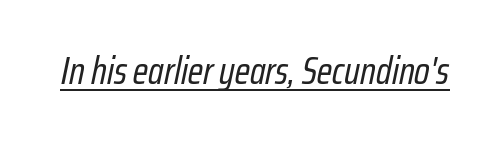
Heft: none added — not bold. Is this a fixed-width face? No — the glyphs have proportional, varying widths. Words appear dense and cohesive because spacing is normal. These characters rest on top of a visible drawn line. Slanted lettering throughout.
